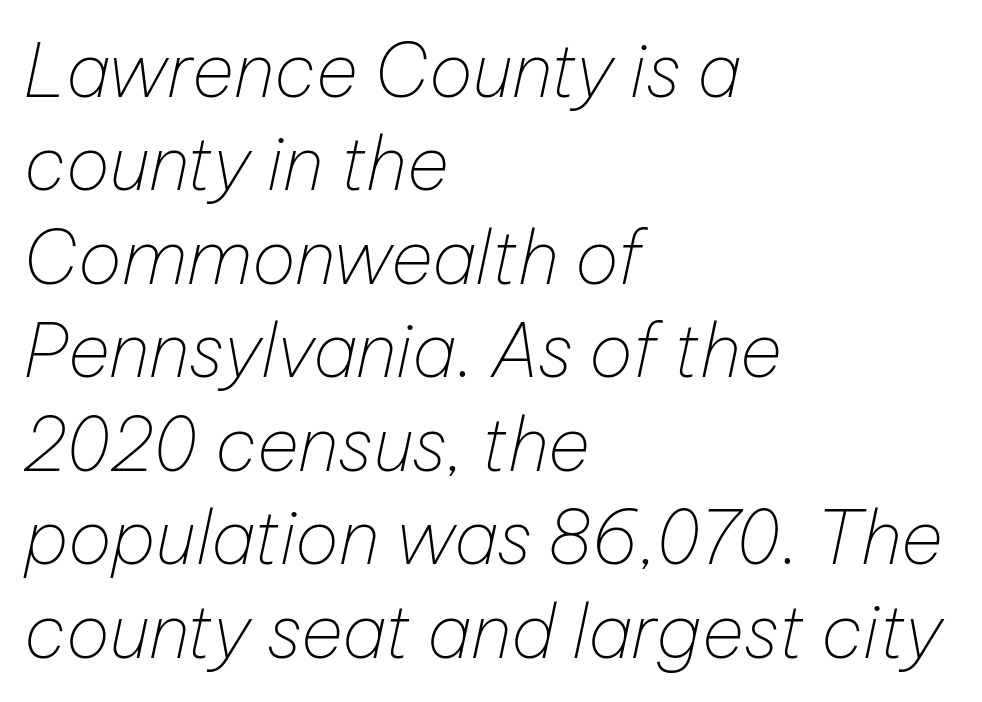
The ragged edge is on the right, which tells us the setting is flush left. Looks like regular typesetting: each glyph gets only the width it needs. Compared with typical body copy, the letter spacing here is the same. Leading: standard.
